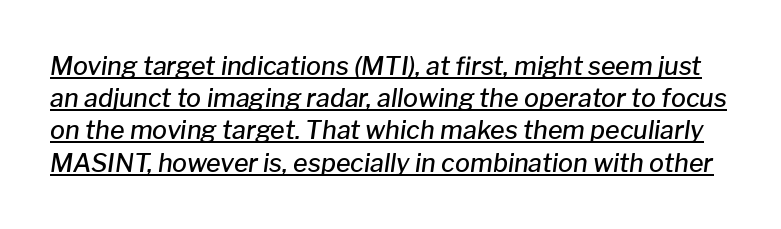
The image shows 25 px text type, italic (leaning right); set normal line spacing (1.29x), normal letter spacing, underlined.
